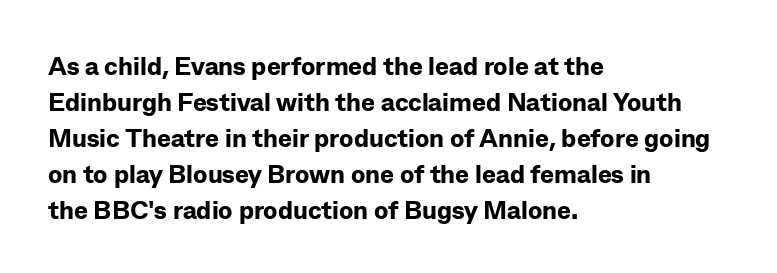
Q: Is the text bold? A: Yes.
Q: Is the text italic (slanted)? A: No, it is upright.
Q: Is the text underlined? A: No.
Q: How is the paragraph aligned? A: Left-aligned.
Q: Is the spacing between letters normal or unusually wide? A: Normal.
Q: Is the spacing between lines tight, normal or loose? A: Normal.
